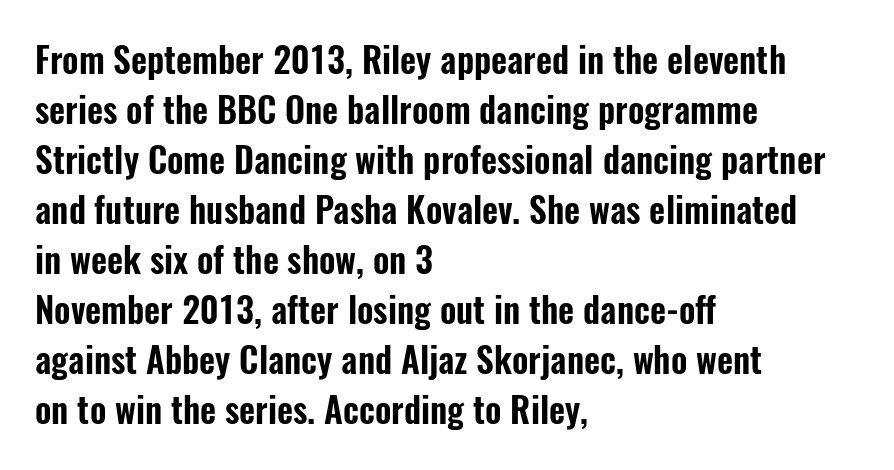
Look at the tracking — it's just the regular setting, nothing added. Each line starts at the same left margin while the right side varies. Plain, unruled lines of type. This sample has the flowing, uneven cadence of proportional lettering. To sum up the face: it is a sans, with no serifs.
